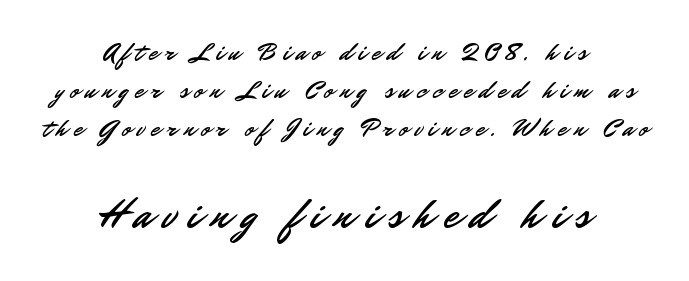
Reading down the column, the eye jumps a familiar distance to each next line. A typesetter would label this face a sans. Compared with typical body copy, the letter spacing here is much looser. Typeset on center — no edge is straight.
